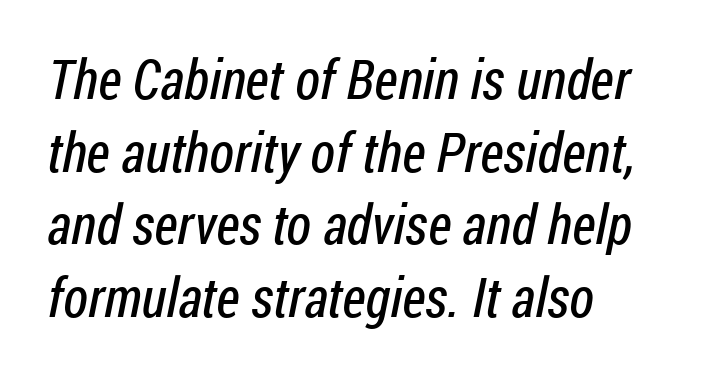
Q: Is the text bold? A: No.
Q: Is the typeface a serif or a sans-serif typeface? A: Sans-serif.
Q: Is the text underlined? A: No.
Q: How is the paragraph aligned? A: Left-aligned.
Q: Is the spacing between letters normal or unusually wide? A: Normal.
Q: Is the spacing between lines tight, normal or loose? A: Normal.
Q: Width (condensed, normal, or wide)? A: Condensed.
Q: Stroke contrast? A: Low.
Q: x-height? A: Medium.
Q: Monospaced? A: No.
